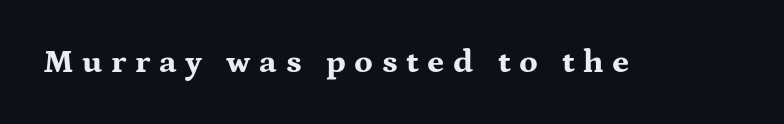
{"serif": "yes", "italic": "no", "bold": "yes", "weight": "bold", "width": "wide", "stroke_contrast": "medium", "x_height": "medium", "monospaced": "no", "underline": "no", "letter_spacing": "wide", "letter_spacing_em": 0.26, "glyph_px": 33}
